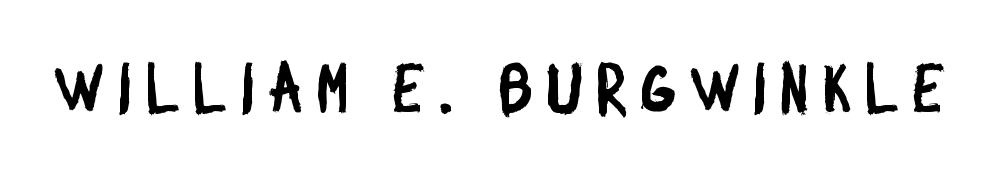
The image shows 68 px condensed sans-serif type; set unusually wide letter spacing (+0.21 em), not underlined; low stroke contrast and a large x-height.
